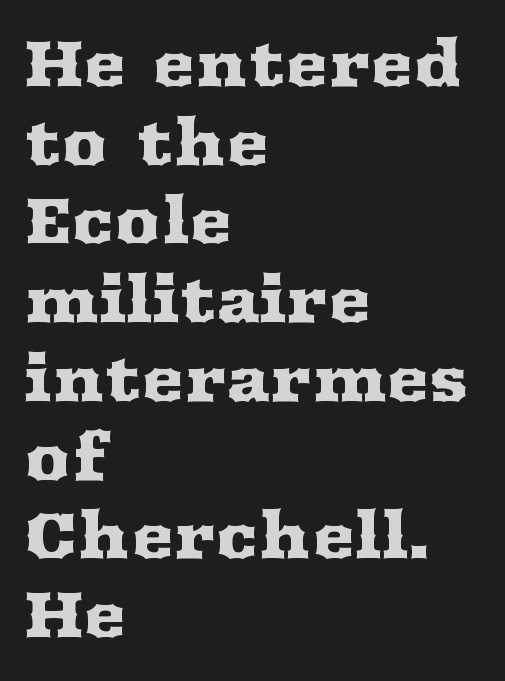
{"serif": "yes", "italic": "no", "width": "wide", "stroke_contrast": "medium", "x_height": "medium", "monospaced": "no", "underline": "no", "align": "left", "line_spacing_ratio": 1.23, "letter_spacing": "normal", "letter_spacing_em": 0.0, "glyph_px": 64}
